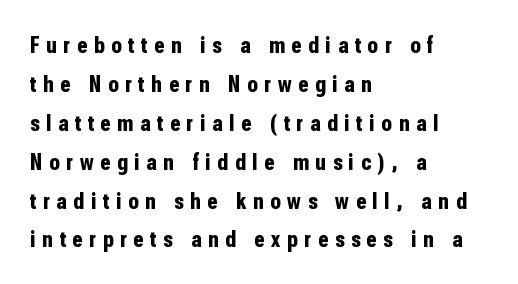
The image shows 24 px bold type, upright; set left-aligned, normal line spacing (1.62x), unusually wide letter spacing (+0.28 em), not underlined.
